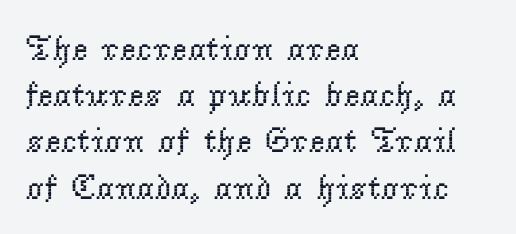
Are there feet on the stems? There are — it's a serif. Between one letter and the next there's only the usual sliver of space. Is the stroke heavy? The answer is a plain regular-or-lighter. The letters stand upright; this is a roman face. Does the leading feel generous? No, just average.
